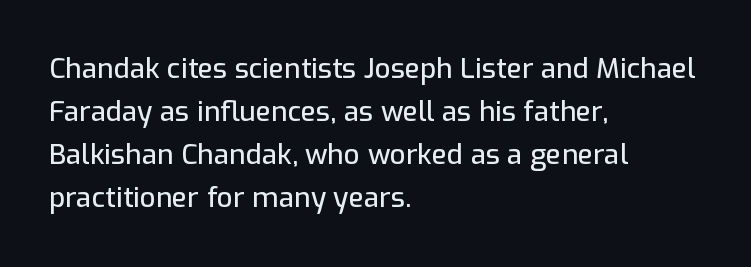
{"serif": "no", "italic": "no", "width": "normal", "stroke_contrast": "low", "x_height": "medium", "monospaced": "no", "underline": "no", "align": "left", "line_spacing": "normal", "line_spacing_ratio": 1.54, "letter_spacing": "normal", "letter_spacing_em": 0.0, "glyph_px": 28}
